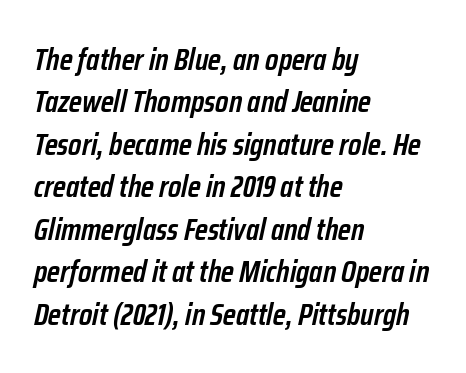
Q: Is the text bold? A: Semi-bold.
Q: Is the text italic (slanted)? A: Yes, it leans right by about 12 degrees.
Q: Is the text underlined? A: No.
Q: How is the paragraph aligned? A: Left-aligned.
Q: Is the spacing between letters normal or unusually wide? A: Normal.
Q: Is the spacing between lines tight, normal or loose? A: Normal.
Q: Width (condensed, normal, or wide)? A: Condensed.
Q: Stroke contrast? A: Low.
Q: x-height? A: Medium.
Q: Monospaced? A: No.
